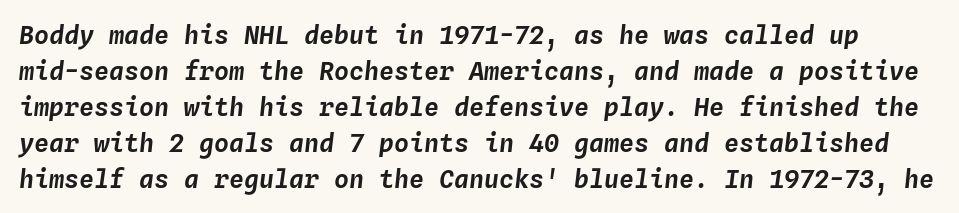
Q: Is the text italic (slanted)? A: Yes, it leans right by about 4 degrees.
Q: Is the text underlined? A: No.
Q: Is the spacing between letters normal or unusually wide? A: Normal.
Q: Is the spacing between lines tight, normal or loose? A: Normal.
